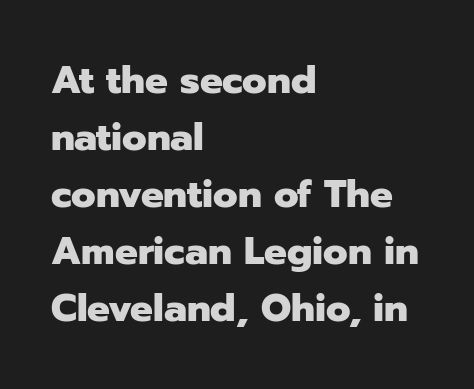
The image shows 38 px heavy sans-serif type, upright; set left-aligned, normal line spacing (1.5x), normal letter spacing, not underlined; low stroke contrast and a medium x-height.
